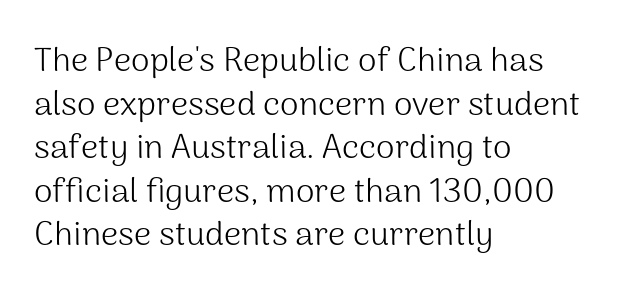
{"serif": "no", "italic": "no", "bold": "no", "weight": "light", "width": "normal", "stroke_contrast": "medium", "x_height": "medium", "monospaced": "no", "underline": "no", "align": "left", "line_spacing": "normal", "line_spacing_ratio": 1.28, "letter_spacing": "normal", "letter_spacing_em": 0.0, "glyph_px": 34}
